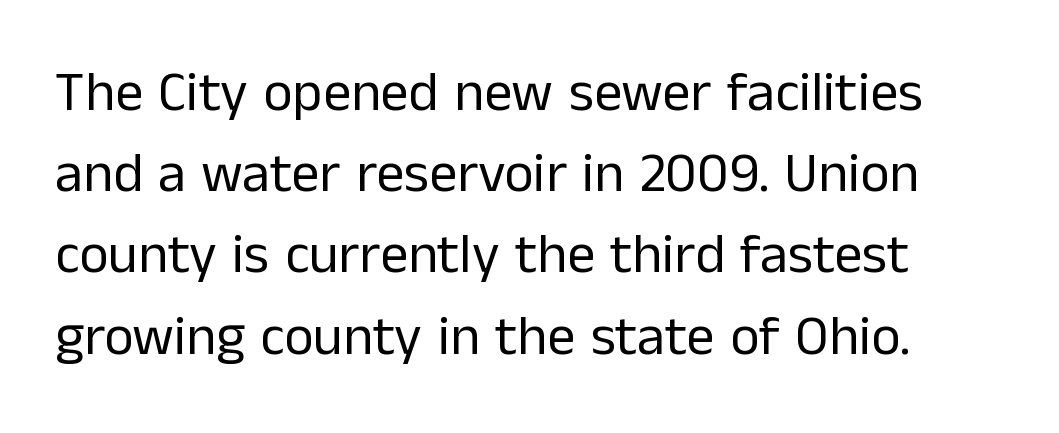
{"serif": "no", "italic": "no", "bold": "no", "weight": "regular", "width": "normal", "stroke_contrast": "low", "x_height": "medium", "monospaced": "no", "underline": "no", "align": "left", "line_spacing": "normal", "line_spacing_ratio": 1.45, "letter_spacing": "normal", "letter_spacing_em": 0.0, "glyph_px": 56}
